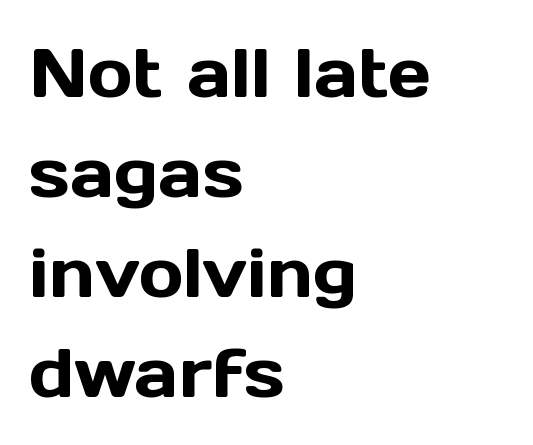
{"serif": "no", "italic": "no", "width": "normal", "x_height": "medium", "monospaced": "no", "underline": "no", "align": "left", "line_spacing": "normal", "line_spacing_ratio": 1.47, "letter_spacing": "normal", "letter_spacing_em": 0.0, "glyph_px": 68}
